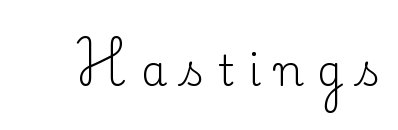
Quick note: underline off. This rendering widens character spacing well past its baseline value. Tall strokes in this sample are plumb rather than angled. Stem width sits at or under what a default text font uses. Think of a printed novel: that variable character pitch is what you see here.
